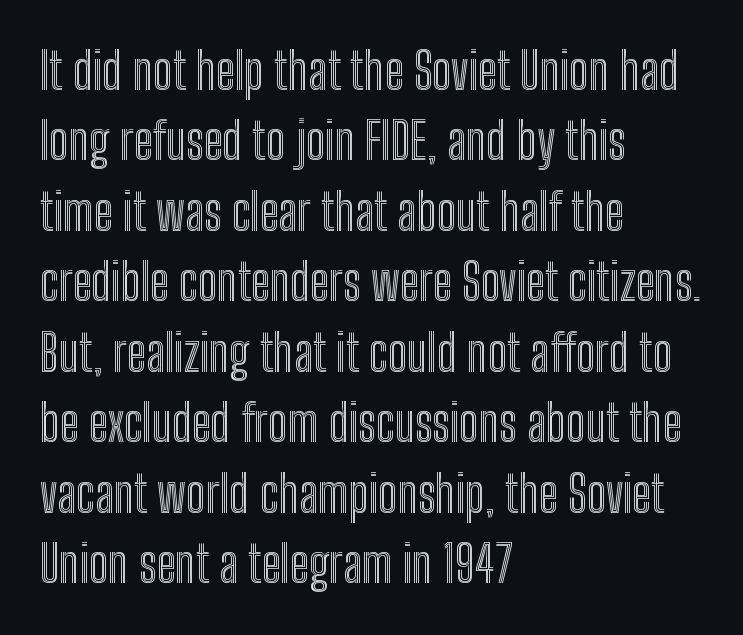
The image shows 50 px condensed type, upright; set left-aligned, normal line spacing (1.41x), normal letter spacing, not underlined; a medium x-height.
